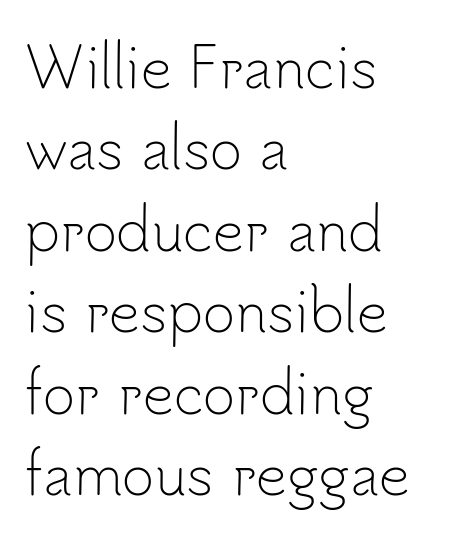
Character widths vary here, with narrow letters taking less room than wide ones. The weight would be labelled regular, book, light, or lighter still. Unmarked baselines from the first word to the last. The lines sit at an ordinary, default distance from one another. The rendering anchors every line to the left-hand side.
